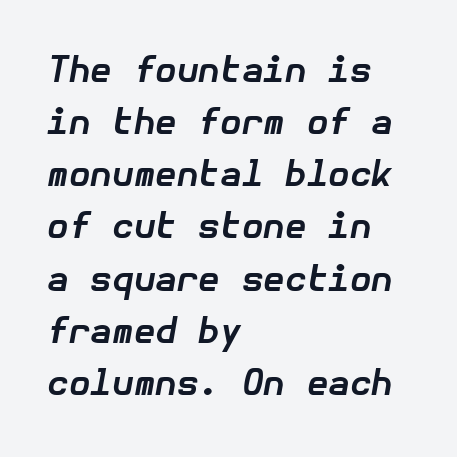
The image shows 35 px bold type, italic (leaning right); set left-aligned, normal line spacing (1.49x), normal letter spacing, not underlined; low stroke contrast and a medium x-height.
